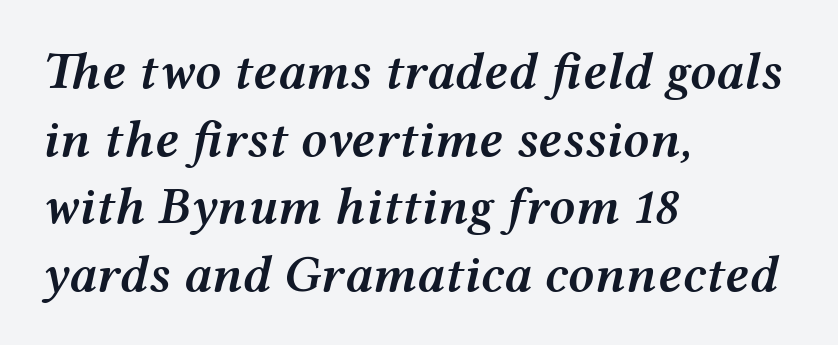
Q: Is the text bold? A: Semi-bold.
Q: Is the text italic (slanted)? A: Yes, it leans right by about 12 degrees.
Q: Is the text underlined? A: No.
Q: How is the paragraph aligned? A: Left-aligned.
Q: Is the spacing between letters normal or unusually wide? A: Normal.
Q: Is the spacing between lines tight, normal or loose? A: Normal.
Q: Width (condensed, normal, or wide)? A: Wide.
Q: Stroke contrast? A: Medium.
Q: x-height? A: Medium.
Q: Monospaced? A: No.
